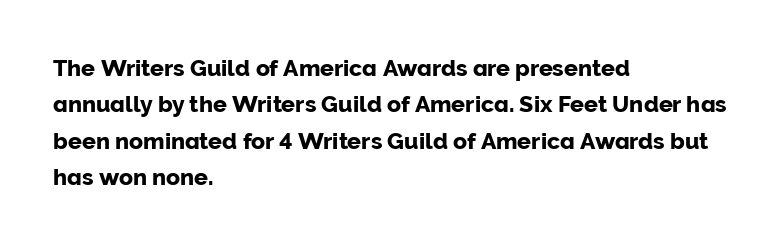
The image shows 23 px text type, upright; set left-aligned, normal line spacing (1.58x), normal letter spacing, not underlined.
